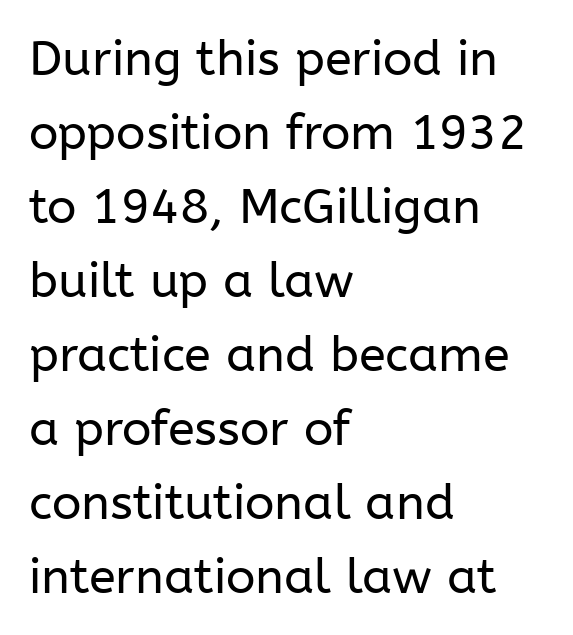
Q: Is the text bold? A: No.
Q: Is the text italic (slanted)? A: No, it is upright.
Q: Is the typeface a serif or a sans-serif typeface? A: Sans-serif.
Q: Is the text underlined? A: No.
Q: How is the paragraph aligned? A: Left-aligned.
Q: Is the spacing between letters normal or unusually wide? A: Normal.
Q: Is the spacing between lines tight, normal or loose? A: Normal.
Q: Width (condensed, normal, or wide)? A: Normal.
Q: Stroke contrast? A: Low.
Q: x-height? A: Medium.
Q: Monospaced? A: No.
